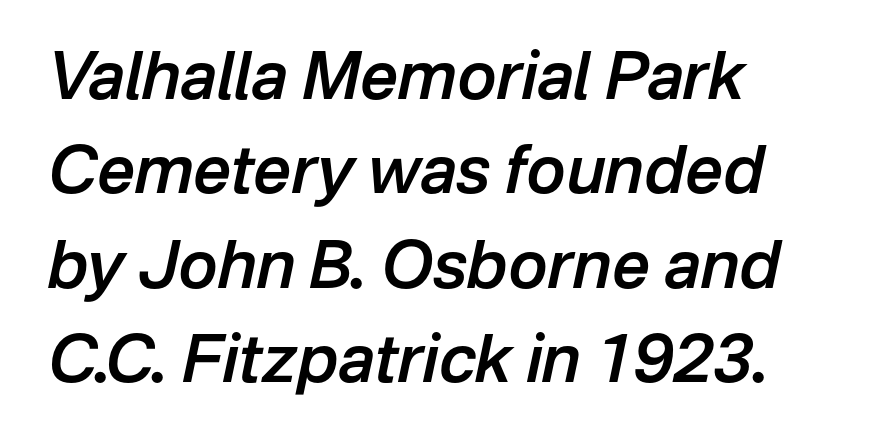
Q: Is the text bold? A: Semi-bold.
Q: Is the text italic (slanted)? A: Yes, it leans right by about 12 degrees.
Q: Is the text underlined? A: No.
Q: How is the paragraph aligned? A: Left-aligned.
Q: Is the spacing between letters normal or unusually wide? A: Normal.
Q: Is the spacing between lines tight, normal or loose? A: Normal.
Q: Width (condensed, normal, or wide)? A: Normal.
Q: Stroke contrast? A: Low.
Q: x-height? A: Medium.
Q: Monospaced? A: No.
